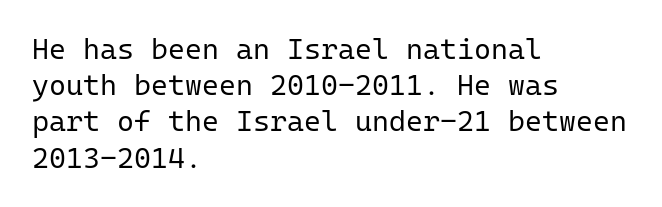
Q: Is the text bold? A: No.
Q: Is the text italic (slanted)? A: No, it is upright.
Q: Is the typeface a serif or a sans-serif typeface? A: Sans-serif.
Q: Is the text underlined? A: No.
Q: How is the paragraph aligned? A: Left-aligned.
Q: Is the spacing between letters normal or unusually wide? A: Normal.
Q: Is the spacing between lines tight, normal or loose? A: Normal.
Q: Width (condensed, normal, or wide)? A: Normal.
Q: Stroke contrast? A: Low.
Q: x-height? A: Medium.
Q: Monospaced? A: Yes.
